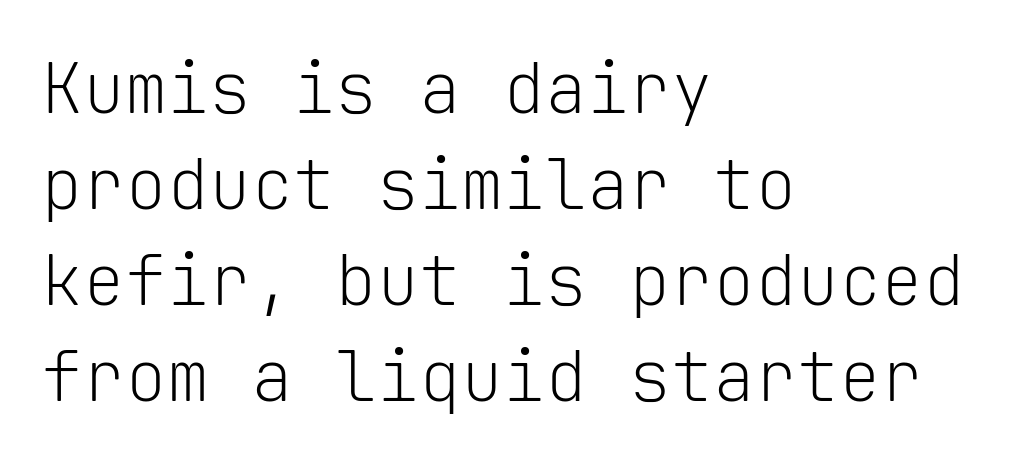
The image shows 70 px light sans-serif type, upright, monospaced; set left-aligned, normal line spacing (1.37x), normal letter spacing, not underlined; low stroke contrast and a medium x-height.
